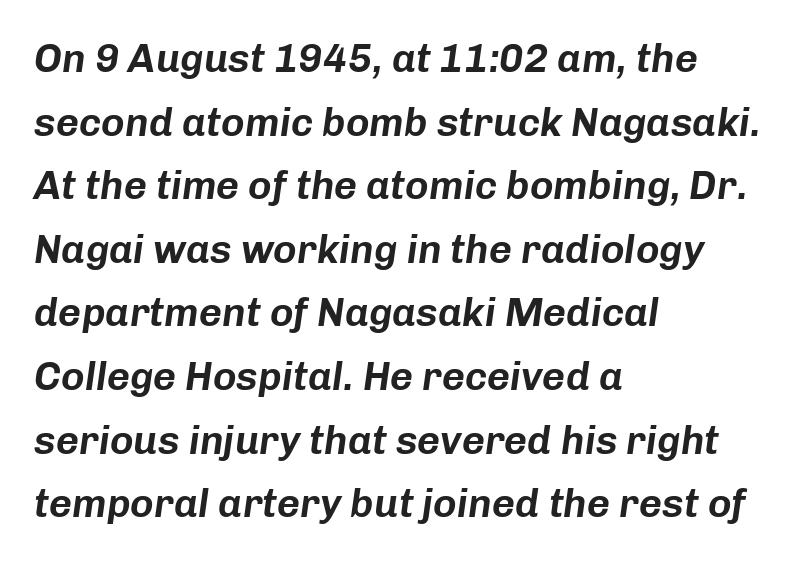
{"italic": "yes", "lean": "right", "slant_degrees": 8, "width": "normal", "stroke_contrast": "low", "x_height": "medium", "monospaced": "no", "underline": "no", "align": "left", "line_spacing": "normal", "line_spacing_ratio": 1.59, "letter_spacing": "normal", "letter_spacing_em": 0.0, "glyph_px": 40}
